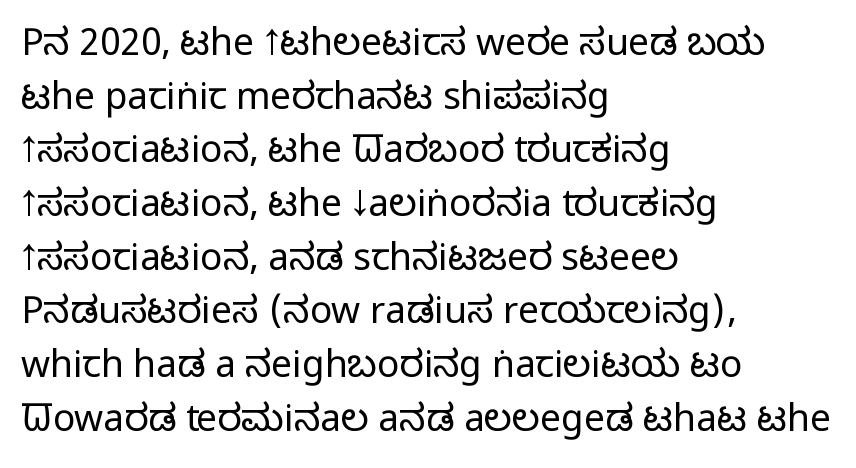
The image shows 37 px regular-weight, condensed sans-serif type, upright; set left-aligned, normal line spacing (1.45x), normal letter spacing, not underlined; low stroke contrast and a large x-height.
